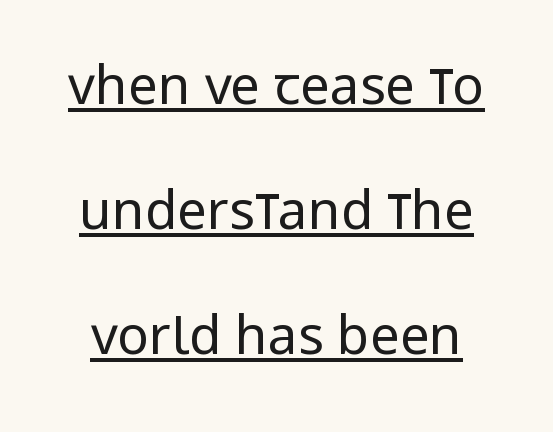
The weight would be labelled regular, book, light, or lighter still. How are the letters spaced? Ordinarily, with no added tracking. Rows of type keep a wide berth in the vertical direction. A baseline rule has been typeset under these characters.
